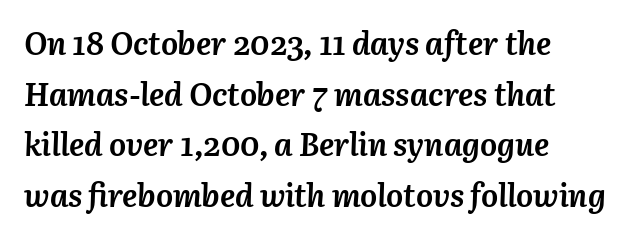
Q: Is the text bold? A: Yes.
Q: Is the text italic (slanted)? A: Yes, it leans right by about 3 degrees.
Q: Is the text underlined? A: No.
Q: How is the paragraph aligned? A: Left-aligned.
Q: Is the spacing between letters normal or unusually wide? A: Normal.
Q: Is the spacing between lines tight, normal or loose? A: Normal.
Q: Width (condensed, normal, or wide)? A: Normal.
Q: Stroke contrast? A: Medium.
Q: x-height? A: Medium.
Q: Monospaced? A: No.
